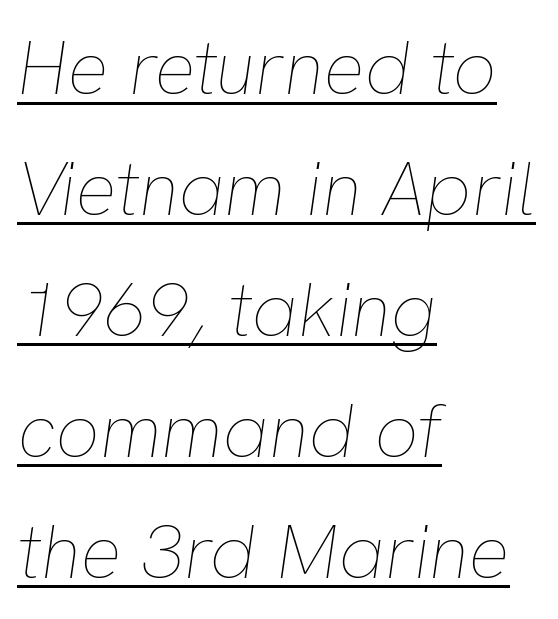
{"italic": "yes", "lean": "right", "slant_degrees": 8, "bold": "no", "weight": "thin", "width": "normal", "stroke_contrast": "low", "x_height": "medium", "monospaced": "no", "underline": "yes", "align": "left", "line_spacing": "normal", "line_spacing_ratio": 1.57, "letter_spacing": "normal", "letter_spacing_em": 0.0, "glyph_px": 77}
